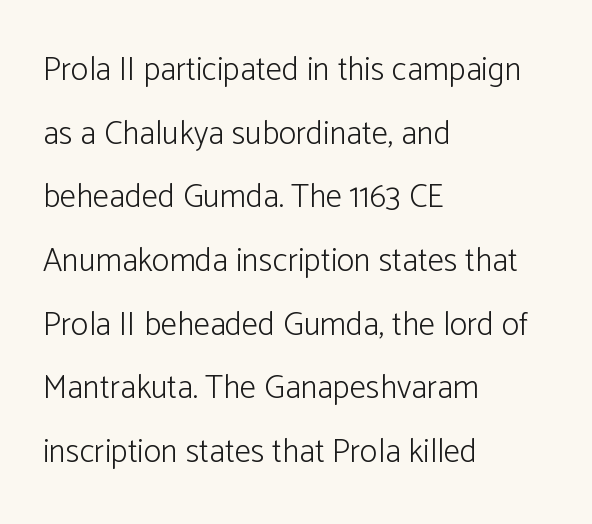
{"serif": "no", "italic": "no", "bold": "no", "weight": "light", "width": "normal", "stroke_contrast": "low", "x_height": "medium", "monospaced": "no", "underline": "no", "align": "left", "line_spacing": "loose", "line_spacing_ratio": 1.93, "letter_spacing": "normal", "letter_spacing_em": 0.0, "glyph_px": 33}
